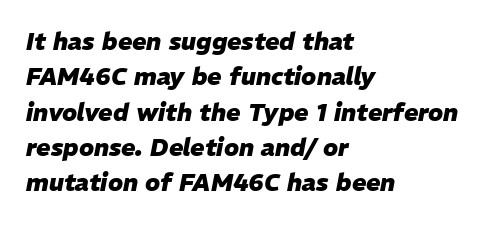
The image shows 24 px bold type, italic (leaning right); set left-aligned, normal line spacing (1.47x), normal letter spacing, not underlined.
